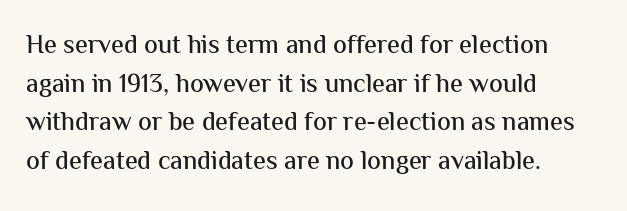
Q: Is the text italic (slanted)? A: No, it is upright.
Q: Is the text underlined? A: No.
Q: How is the paragraph aligned? A: Left-aligned.
Q: Is the spacing between letters normal or unusually wide? A: Normal.
Q: Is the spacing between lines tight, normal or loose? A: Normal.
